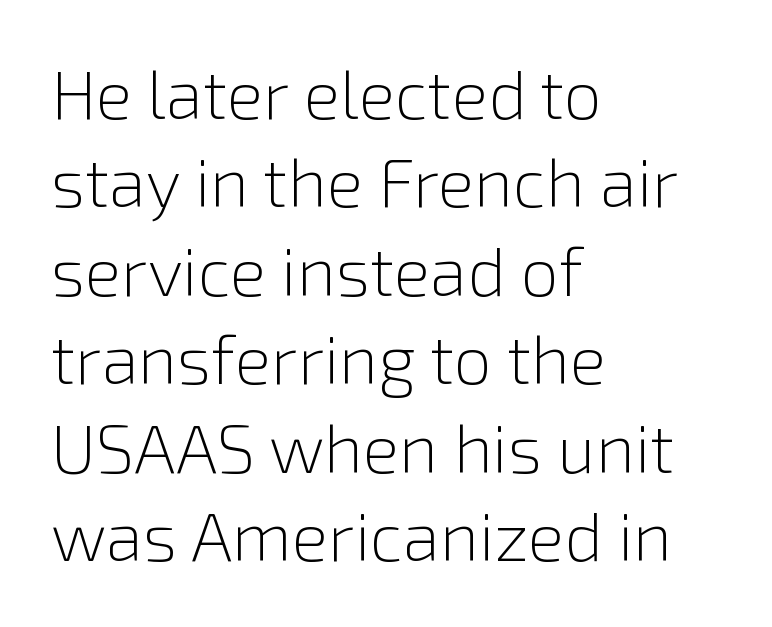
Q: Is the text bold? A: No.
Q: Is the text italic (slanted)? A: No, it is upright.
Q: Is the typeface a serif or a sans-serif typeface? A: Sans-serif.
Q: Is the text underlined? A: No.
Q: How is the paragraph aligned? A: Left-aligned.
Q: Is the spacing between letters normal or unusually wide? A: Normal.
Q: Is the spacing between lines tight, normal or loose? A: Normal.
Q: Width (condensed, normal, or wide)? A: Normal.
Q: x-height? A: Medium.
Q: Monospaced? A: No.
